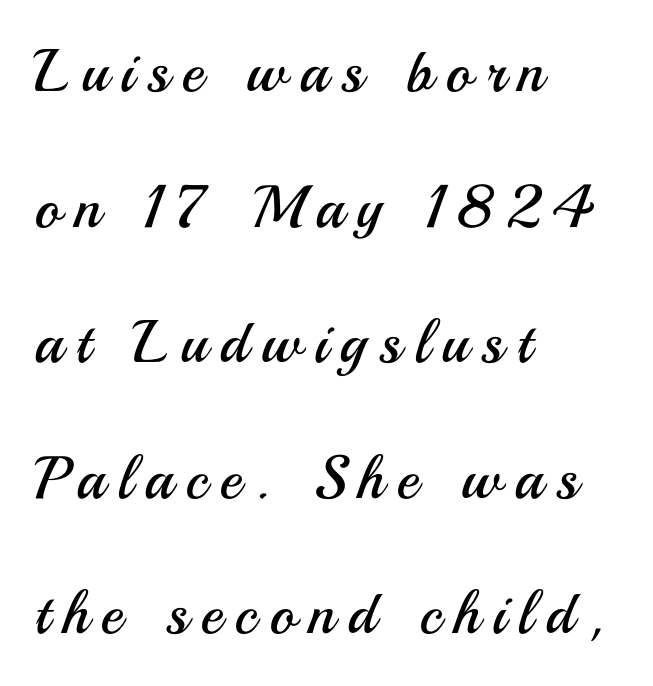
Quick note: underline off. Are there feet on the stems? There aren't — it's a sans. Is the type heavy? It reads as light-to-regular instead. This sample has the flowing, uneven cadence of proportional lettering. This rendering uses left alignment, leaving the right contour irregular.
